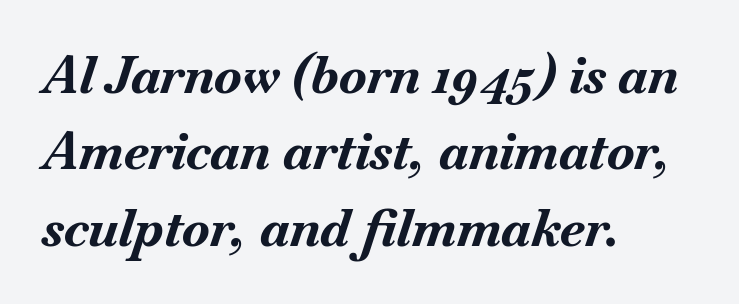
Q: Is the text bold? A: Yes.
Q: Is the text italic (slanted)? A: Yes, it leans right by about 18 degrees.
Q: Is the text underlined? A: No.
Q: How is the paragraph aligned? A: Left-aligned.
Q: Is the spacing between letters normal or unusually wide? A: Normal.
Q: Is the spacing between lines tight, normal or loose? A: Normal.
Q: Width (condensed, normal, or wide)? A: Normal.
Q: Stroke contrast? A: Medium.
Q: x-height? A: Small.
Q: Monospaced? A: No.
